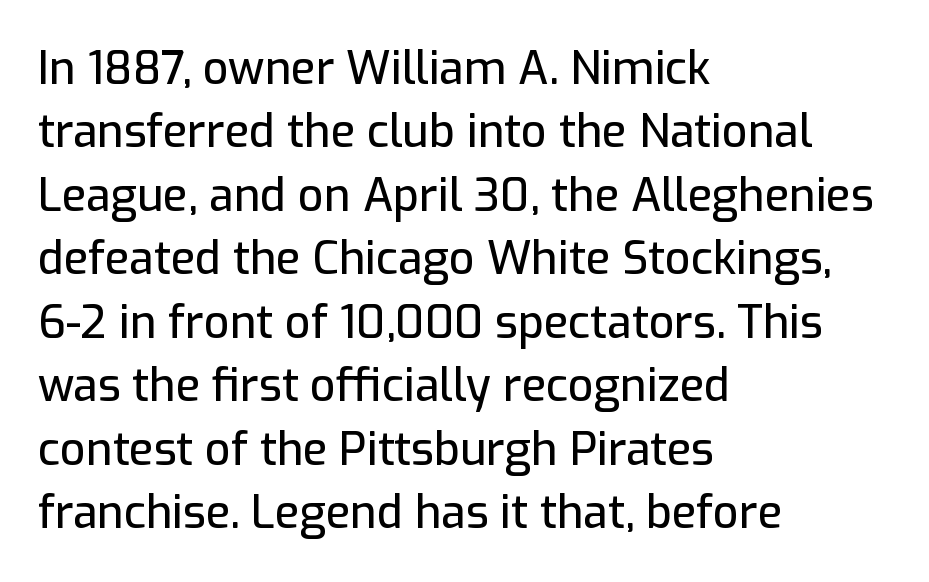
{"serif": "no", "italic": "no", "width": "normal", "stroke_contrast": "low", "x_height": "medium", "monospaced": "no", "underline": "no", "align": "left", "line_spacing": "normal", "line_spacing_ratio": 1.41, "letter_spacing": "normal", "letter_spacing_em": 0.0, "glyph_px": 45}
